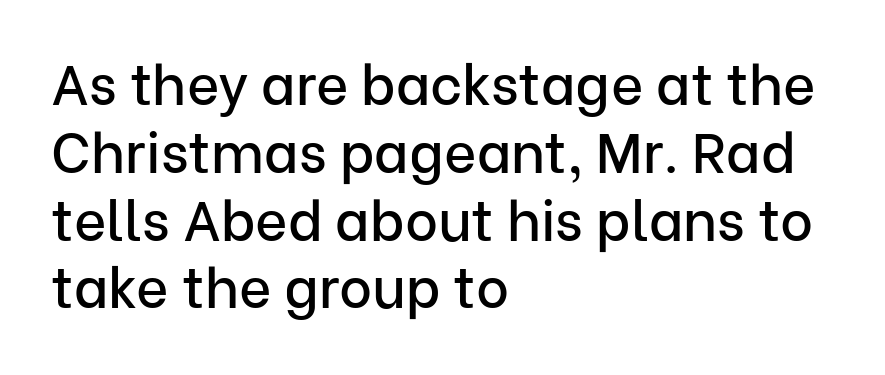
The image shows 56 px sans-serif type, upright; set left-aligned, line spacing 1.21x, normal letter spacing, not underlined; low stroke contrast and a medium x-height.
